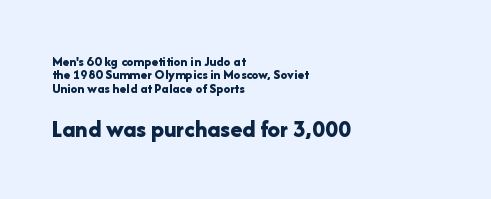
The image shows 25 px bold type, upright; set left-aligned, tight line spacing (0.96x), normal letter spacing, not underlined; the second (bottom) block is 1.79x larger.
